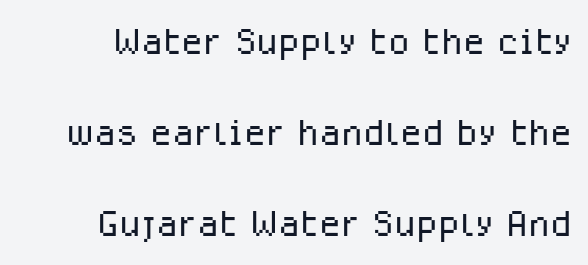
The image shows 50 px light sans-serif type, upright; set line spacing 1.82x, normal letter spacing, not underlined; low stroke contrast and a medium x-height.
